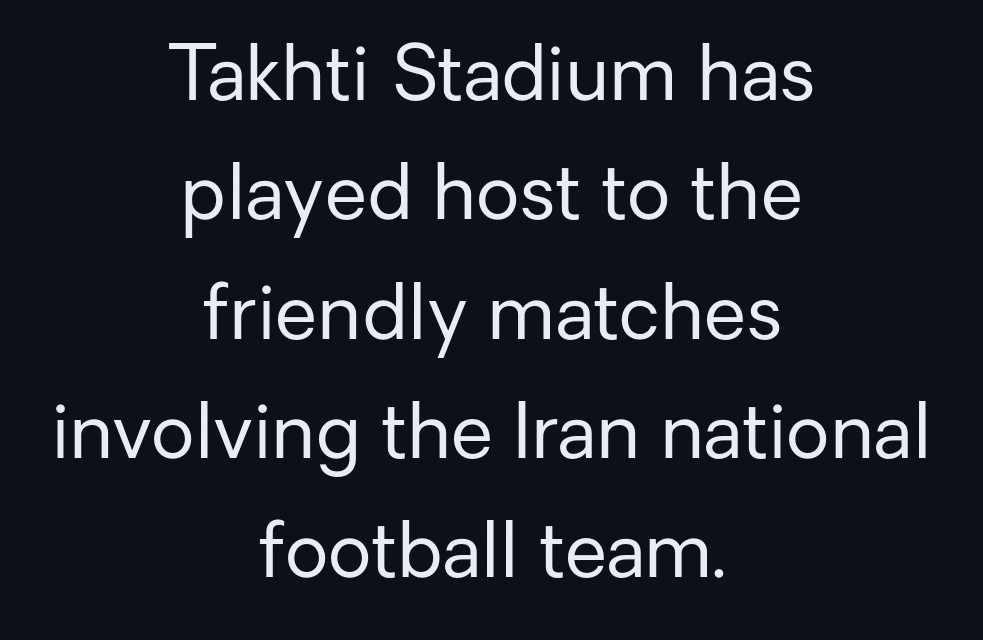
The image shows 76 px regular-weight sans-serif type, upright; set centered, normal line spacing (1.57x), normal letter spacing, not underlined; low stroke contrast and a medium x-height.
